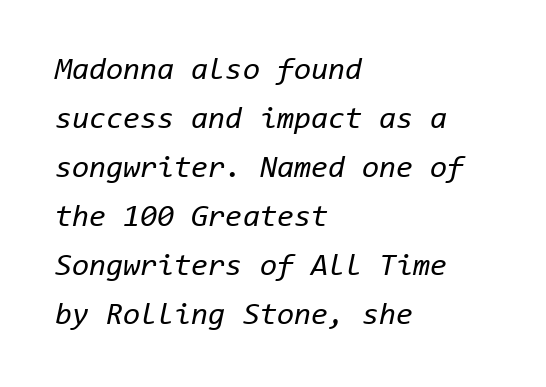
Q: Is the text bold? A: No.
Q: Is the text italic (slanted)? A: Yes, it leans right by about 11 degrees.
Q: Is the text underlined? A: No.
Q: How is the paragraph aligned? A: Left-aligned.
Q: Is the spacing between letters normal or unusually wide? A: Normal.
Q: Is the spacing between lines tight, normal or loose? A: Normal.
Q: Width (condensed, normal, or wide)? A: Normal.
Q: Stroke contrast? A: Low.
Q: x-height? A: Medium.
Q: Monospaced? A: Yes.
